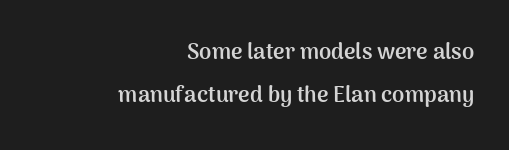
Q: Is the text bold? A: Yes.
Q: Is the text italic (slanted)? A: No, it is upright.
Q: Is the text underlined? A: No.
Q: How is the paragraph aligned? A: Right-aligned.
Q: Is the spacing between letters normal or unusually wide? A: Normal.
Q: Is the spacing between lines tight, normal or loose? A: Loose.
